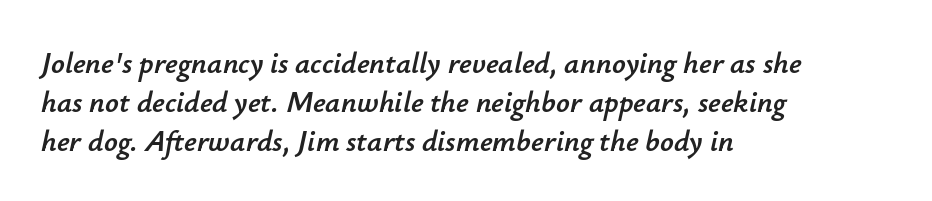
The image shows 30 px text type, italic (leaning right); set left-aligned, normal line spacing (1.3x), normal letter spacing, not underlined; low stroke contrast and a small x-height.
